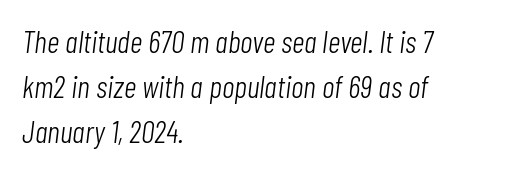
The letters sit at their default tracking, neither squeezed nor spread. The face looks like a standard text weight, possibly lighter. The rendering uses natural spacing where letterforms have individual widths. An italicized treatment has been applied to the whole sample. Vertical spacing — default. This rendering features lettering with no underline.
